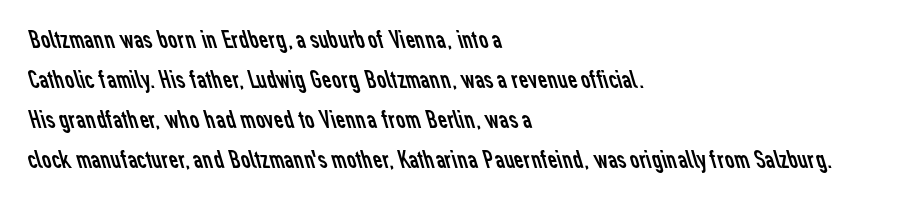
The image shows 26 px text type; set left-aligned, normal line spacing (1.54x), normal letter spacing, not underlined.
